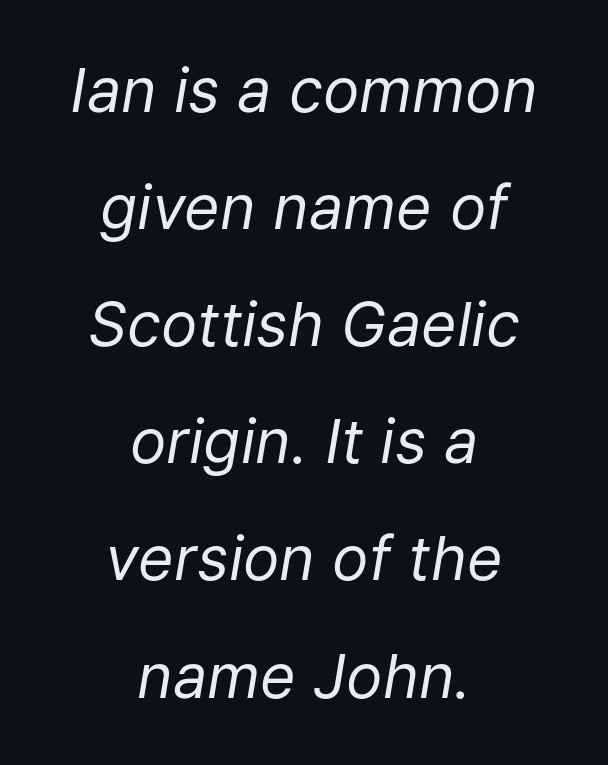
Q: Is the text bold? A: No.
Q: Is the text italic (slanted)? A: Yes, it leans right by about 9 degrees.
Q: Is the text underlined? A: No.
Q: How is the paragraph aligned? A: Centered.
Q: Is the spacing between letters normal or unusually wide? A: Normal.
Q: Is the spacing between lines tight, normal or loose? A: Loose.
Q: Width (condensed, normal, or wide)? A: Normal.
Q: Stroke contrast? A: Low.
Q: x-height? A: Medium.
Q: Monospaced? A: No.
